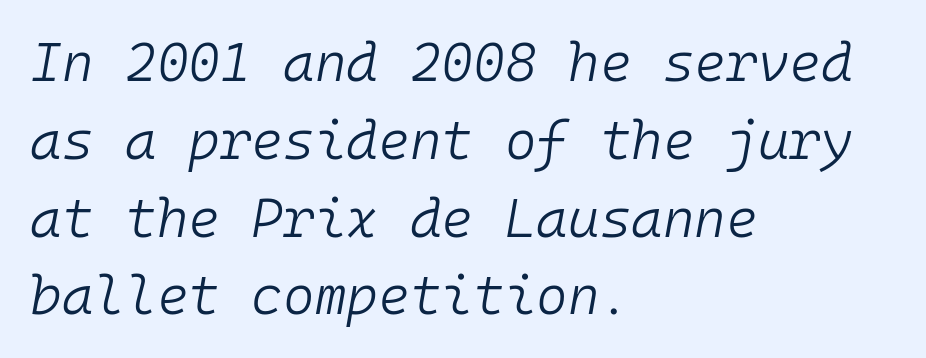
{"italic": "yes", "lean": "right", "slant_degrees": 10, "bold": "no", "weight": "light", "width": "normal", "stroke_contrast": "low", "x_height": "medium", "monospaced": "yes", "underline": "no", "align": "left", "line_spacing": "normal", "line_spacing_ratio": 1.44, "letter_spacing": "normal", "letter_spacing_em": 0.0, "glyph_px": 54}
